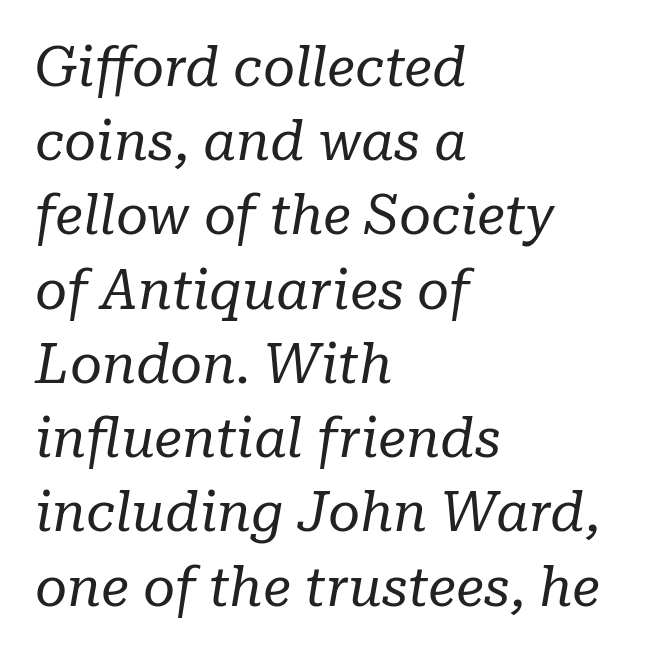
Q: Is the text bold? A: No.
Q: Is the text italic (slanted)? A: Yes, it leans right by about 10 degrees.
Q: Is the typeface a serif or a sans-serif typeface? A: Serif.
Q: Is the text underlined? A: No.
Q: How is the paragraph aligned? A: Left-aligned.
Q: Is the spacing between letters normal or unusually wide? A: Normal.
Q: Is the spacing between lines tight, normal or loose? A: Normal.
Q: Width (condensed, normal, or wide)? A: Normal.
Q: Stroke contrast? A: Low.
Q: x-height? A: Medium.
Q: Monospaced? A: No.
